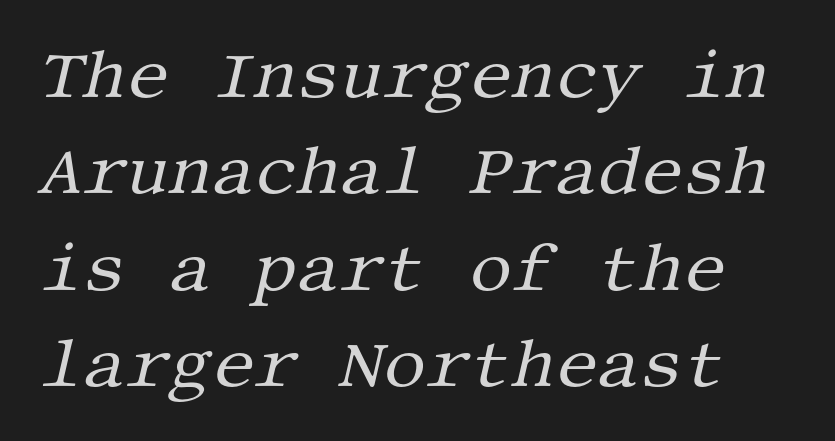
Q: Is the text bold? A: No.
Q: Is the text italic (slanted)? A: Yes, it leans right by about 13 degrees.
Q: Is the typeface a serif or a sans-serif typeface? A: Serif.
Q: Is the text underlined? A: No.
Q: Is the spacing between letters normal or unusually wide? A: Normal.
Q: Is the spacing between lines tight, normal or loose? A: Normal.
Q: Width (condensed, normal, or wide)? A: Normal.
Q: Stroke contrast? A: Medium.
Q: x-height? A: Large.
